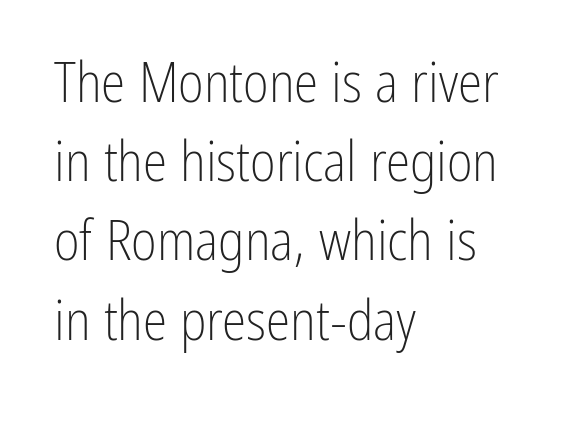
The image shows 55 px light, condensed sans-serif type, upright; set left-aligned, normal line spacing (1.44x), normal letter spacing, not underlined; low stroke contrast and a medium x-height.
